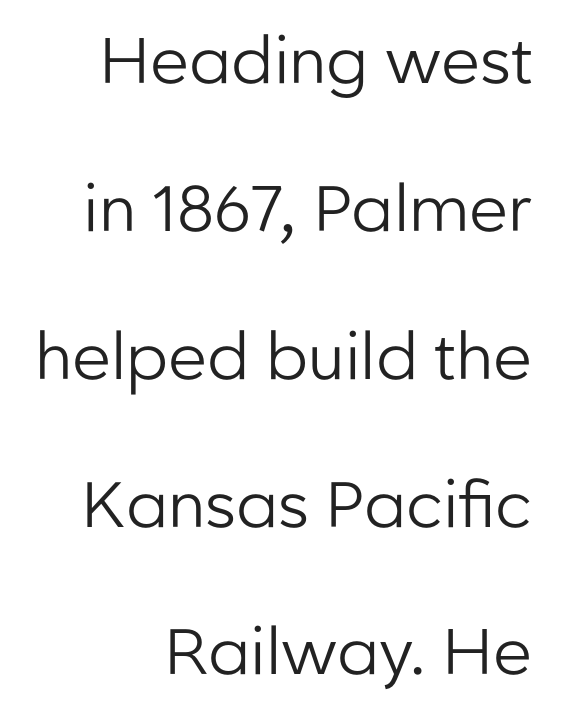
{"serif": "no", "italic": "no", "bold": "no", "weight": "regular", "width": "normal", "stroke_contrast": "low", "x_height": "medium", "monospaced": "no", "underline": "no", "align": "right", "line_spacing": "loose", "line_spacing_ratio": 2.31, "letter_spacing": "normal", "letter_spacing_em": 0.0, "glyph_px": 64}
